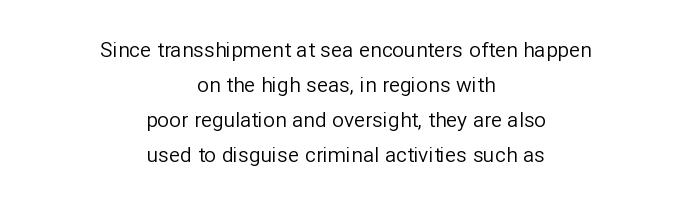
Is the type heavy? It reads as light-to-regular instead. Layout note: lines centered. Anything drawn beneath the words? Only blank space. You could call the tracking neutral — neither tight nor loose.
